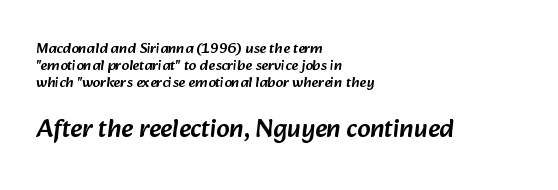
The image shows 26 px text type; set left-aligned, tight line spacing (1.14x), normal letter spacing, not underlined; the second (bottom) block is 1.73x larger.
